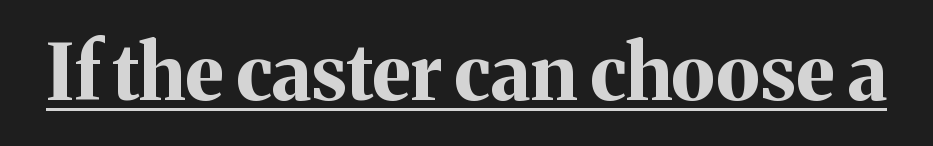
Does the lettering tilt? It doesn't — this is upright. Old-style or modern, the face here clearly has serifs. Stroke thickness is high; the sample reads as a true bold. The face used here is proportionally spaced, like ordinary book or web type. The line texture is even and compact thanks to regular tracking. Each line of the rendering has a horizontal stroke beneath the glyphs.
